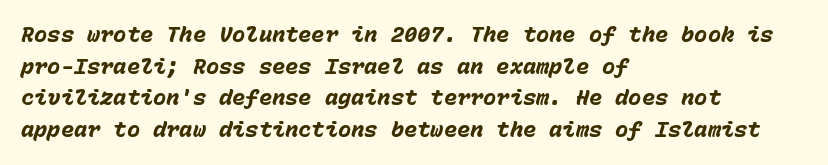
The image shows 22 px bold type, italic (leaning right); set left-aligned, normal line spacing (1.44x), normal letter spacing, not underlined.
